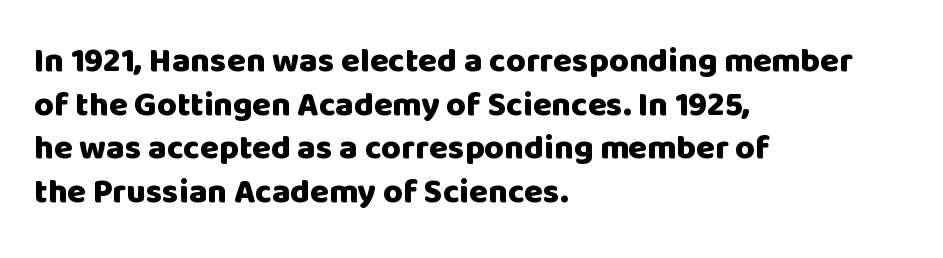
{"serif": "no", "italic": "no", "bold": "yes", "weight": "heavy", "width": "normal", "stroke_contrast": "low", "x_height": "large", "monospaced": "no", "underline": "no", "align": "left", "line_spacing": "normal", "line_spacing_ratio": 1.28, "letter_spacing": "normal", "letter_spacing_em": 0.0, "glyph_px": 34}
